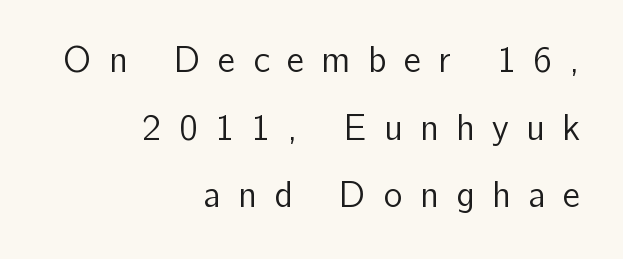
{"serif": "no", "italic": "no", "bold": "no", "weight": "regular", "width": "normal", "stroke_contrast": "low", "x_height": "medium", "monospaced": "no", "underline": "no", "align": "right", "line_spacing_ratio": 1.88, "letter_spacing": "wide", "letter_spacing_em": 0.48, "glyph_px": 36}
